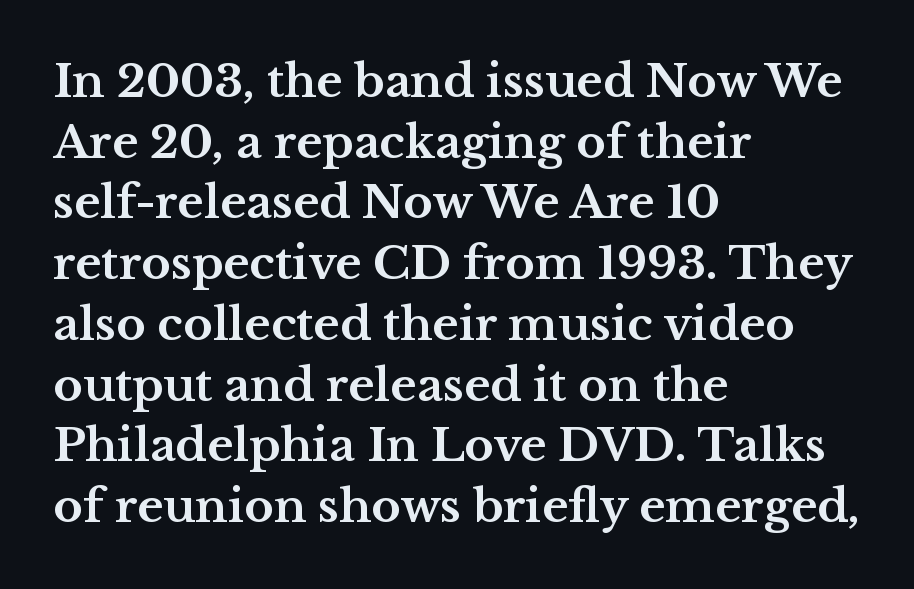
The image shows 45 px bold, wide serif type, upright; set left-aligned, normal line spacing (1.35x), normal letter spacing, not underlined; medium stroke contrast and a medium x-height.
